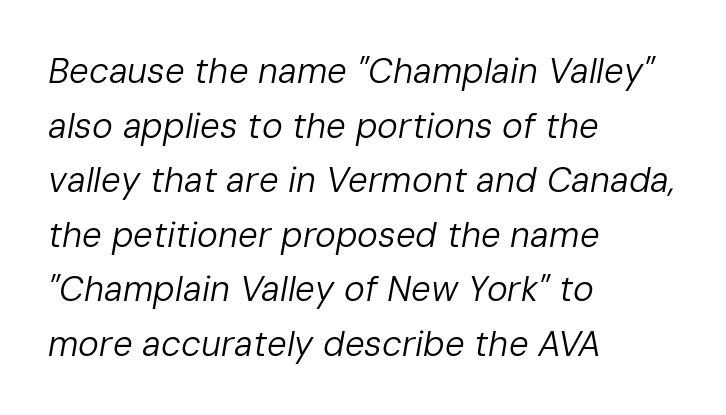
Q: Is the text bold? A: No.
Q: Is the text italic (slanted)? A: Yes, it leans right by about 10 degrees.
Q: Is the text underlined? A: No.
Q: How is the paragraph aligned? A: Left-aligned.
Q: Is the spacing between letters normal or unusually wide? A: Normal.
Q: Is the spacing between lines tight, normal or loose? A: Normal.
Q: Width (condensed, normal, or wide)? A: Normal.
Q: Stroke contrast? A: Low.
Q: x-height? A: Medium.
Q: Monospaced? A: No.
